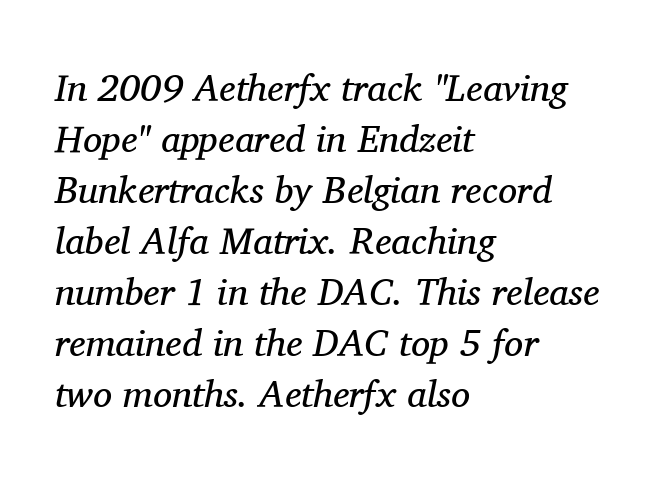
The image shows 38 px regular-weight serif type, italic (leaning right); set left-aligned, normal line spacing (1.34x), normal letter spacing, not underlined; medium stroke contrast and a medium x-height.
